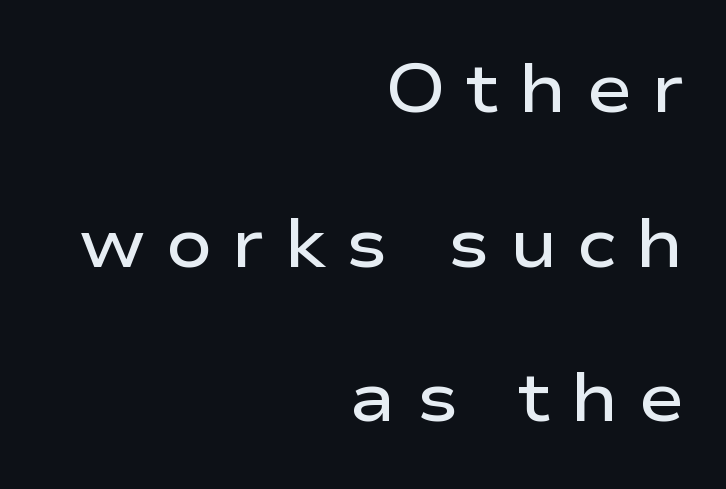
Q: Is the text bold? A: Semi-bold.
Q: Is the text italic (slanted)? A: No, it is upright.
Q: Is the typeface a serif or a sans-serif typeface? A: Sans-serif.
Q: Is the text underlined? A: No.
Q: How is the paragraph aligned? A: Right-aligned.
Q: Is the spacing between letters normal or unusually wide? A: Unusually wide.
Q: Is the spacing between lines tight, normal or loose? A: Loose.
Q: Width (condensed, normal, or wide)? A: Wide.
Q: Stroke contrast? A: Low.
Q: x-height? A: Medium.
Q: Monospaced? A: No.
